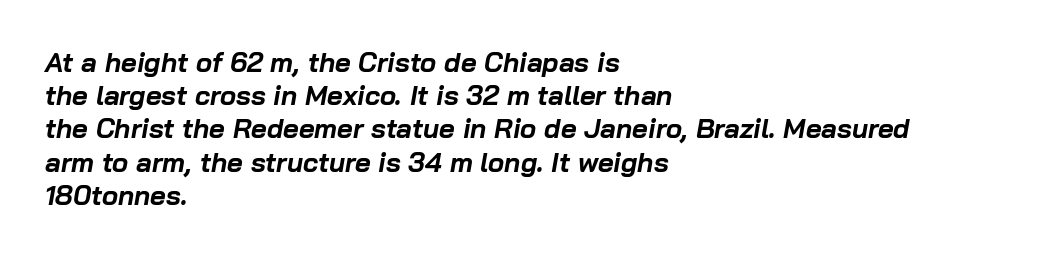
The image shows 27 px bold type, italic (leaning right); set left-aligned, line spacing 1.23x, normal letter spacing, not underlined.
